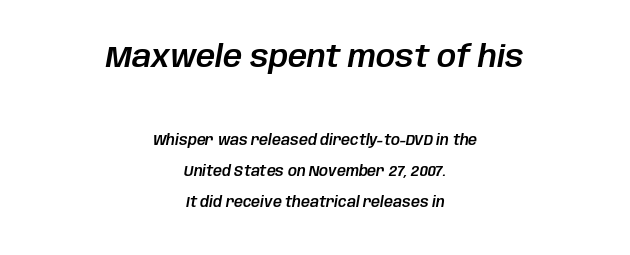
Q: Is the text italic (slanted)? A: Yes, it leans right by about 10 degrees.
Q: Is the text underlined? A: No.
Q: How is the paragraph aligned? A: Centered.
Q: Is the spacing between letters normal or unusually wide? A: Normal.
Q: Is the spacing between lines tight, normal or loose? A: Loose.
Q: Which block of text is set in a larger size, the first (top) or the second (bottom)? A: The first (top) one.
Q: Width (condensed, normal, or wide)? A: Normal.
Q: Stroke contrast? A: Low.
Q: x-height? A: Large.
Q: Monospaced? A: No.
